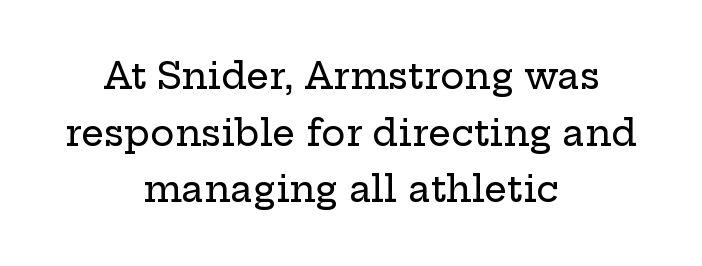
Type style note: has serifs. Standard letterfit; no display-style spreading of the glyphs. Reading down the column, the eye jumps a familiar distance to each next line. A centered setting, common on invitations and titles, is used for this passage.
